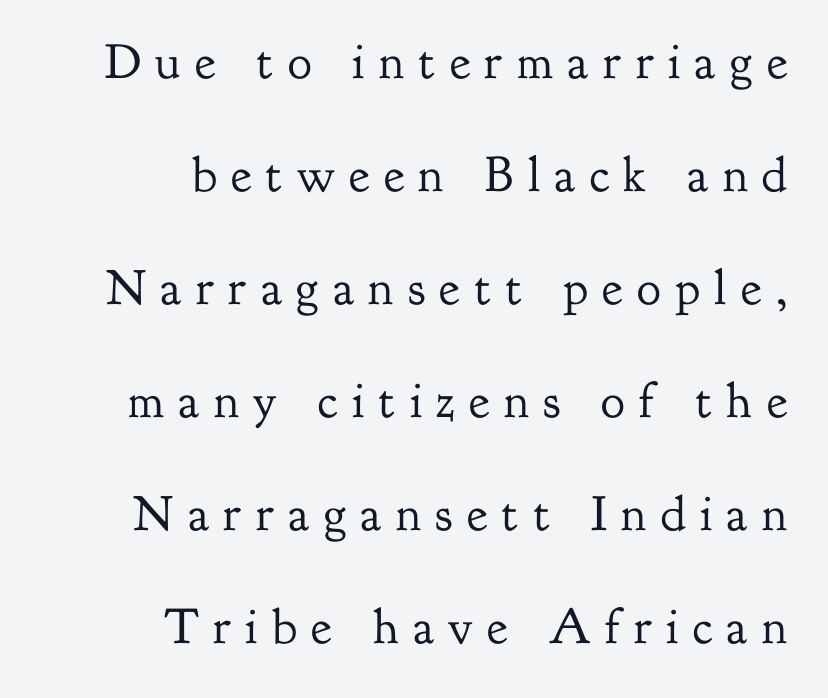
Every character sits straight up, as roman type does. The typesetting does not lean heavy: it is not bold. What kind of face is this? One with serifs. The lines are quadded right.
